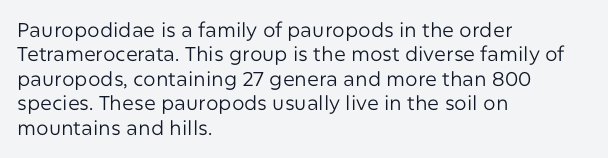
The image shows 20 px text type, upright; set left-aligned, line spacing 1.22x, normal letter spacing, not underlined.
